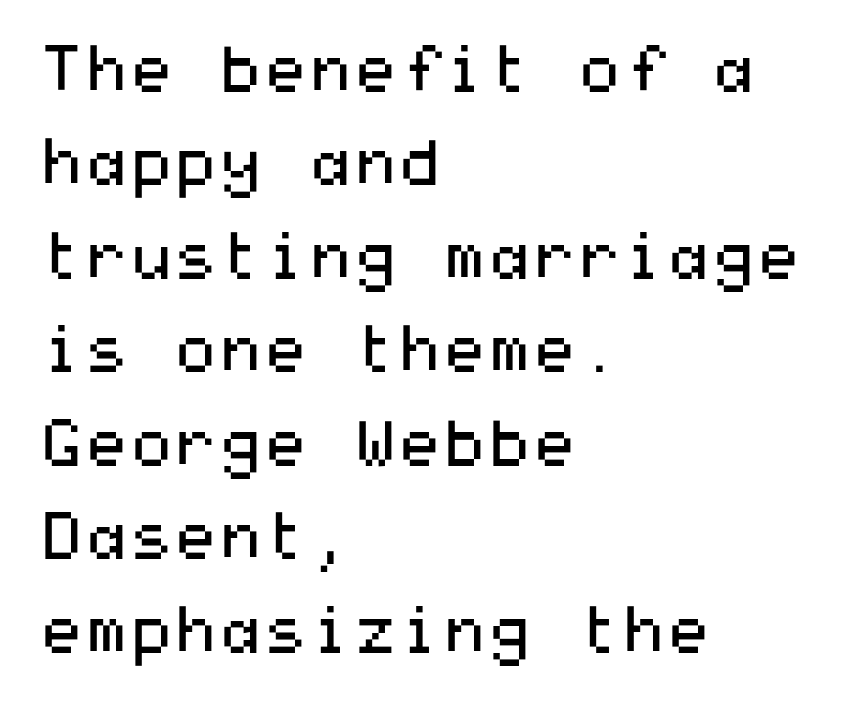
Q: Is the text bold? A: No.
Q: Is the text italic (slanted)? A: No, it is upright.
Q: Is the typeface a serif or a sans-serif typeface? A: Sans-serif.
Q: Is the text underlined? A: No.
Q: How is the paragraph aligned? A: Left-aligned.
Q: Is the spacing between letters normal or unusually wide? A: Normal.
Q: Is the spacing between lines tight, normal or loose? A: Normal.
Q: Width (condensed, normal, or wide)? A: Wide.
Q: Stroke contrast? A: Medium.
Q: x-height? A: Medium.
